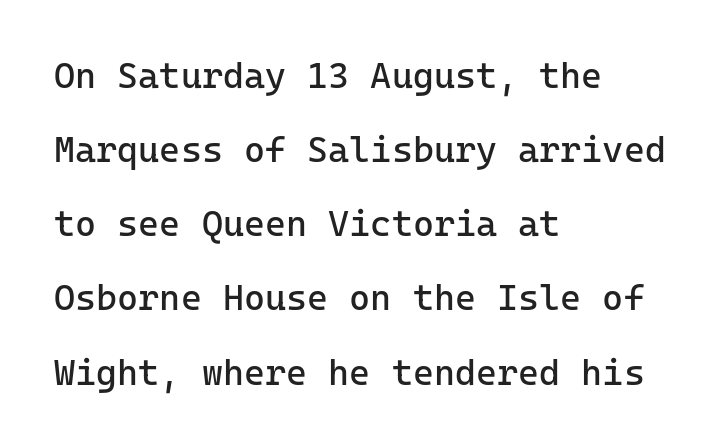
The image shows 36 px regular-weight sans-serif type, upright, monospaced; set left-aligned, loose line spacing (2.06x), normal letter spacing, not underlined; low stroke contrast and a medium x-height.
